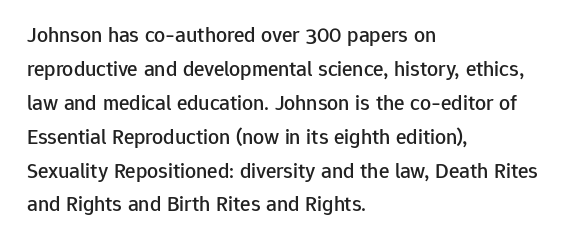
The image shows 22 px text type, upright; set left-aligned, normal line spacing (1.54x), normal letter spacing, not underlined.
